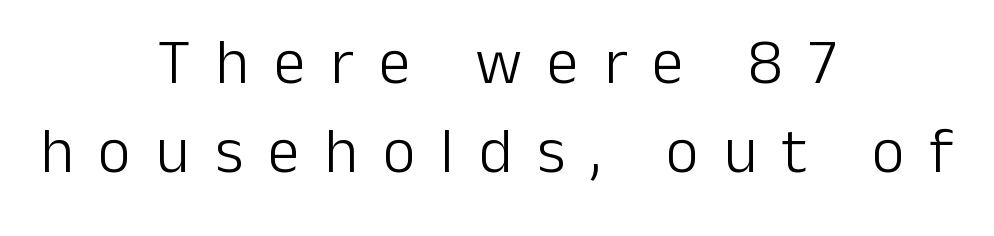
Q: Is the text bold? A: No.
Q: Is the text italic (slanted)? A: No, it is upright.
Q: Is the typeface a serif or a sans-serif typeface? A: Sans-serif.
Q: Is the text underlined? A: No.
Q: How is the paragraph aligned? A: Centered.
Q: Is the spacing between letters normal or unusually wide? A: Unusually wide.
Q: Is the spacing between lines tight, normal or loose? A: Normal.
Q: Width (condensed, normal, or wide)? A: Normal.
Q: Stroke contrast? A: Low.
Q: x-height? A: Medium.
Q: Monospaced? A: No.
